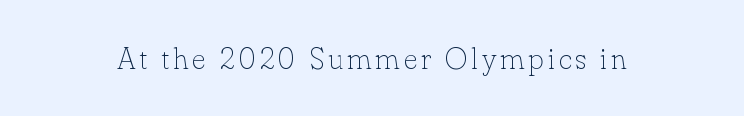
{"serif": "yes", "italic": "no", "bold": "no", "weight": "thin", "width": "normal", "stroke_contrast": "low", "x_height": "small", "monospaced": "no", "underline": "no", "glyph_px": 30}
